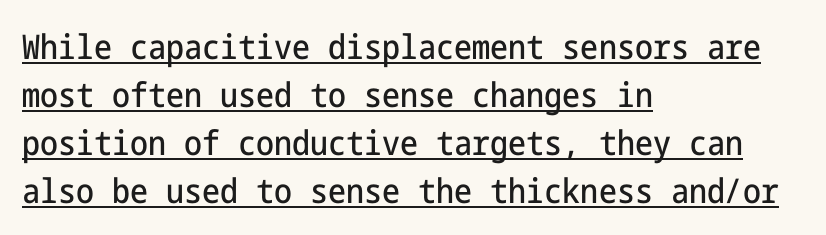
Glyph-to-glyph distance matches everyday printed text. Posture: straight, roman, zero tilt. The typesetter chose a ragged-right arrangement here. Normally led — the rows are evenly, conventionally spaced.
